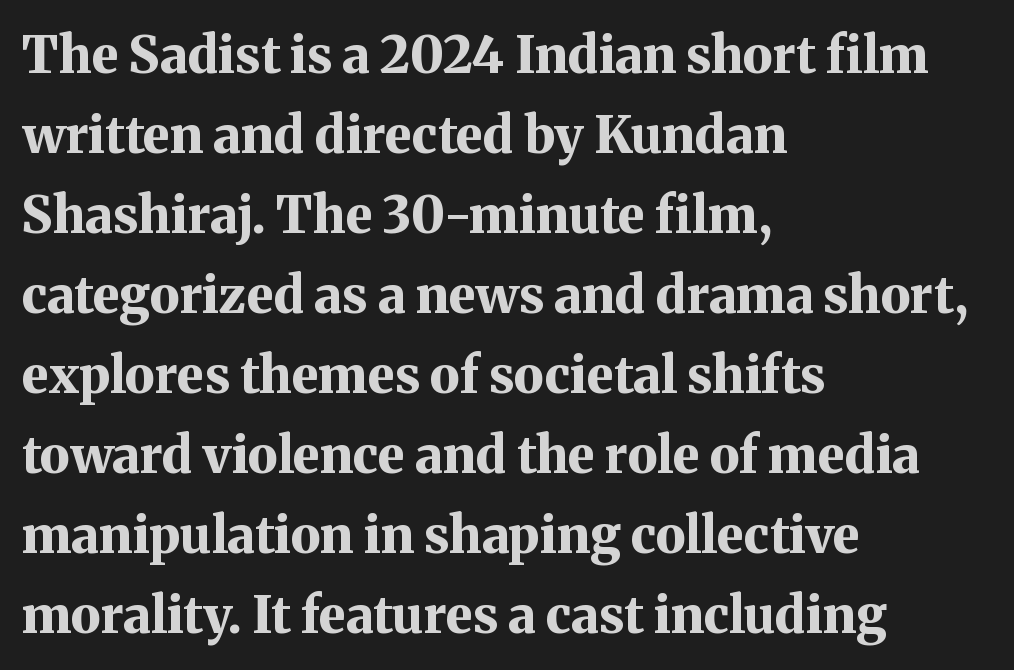
Q: Is the text bold? A: Yes.
Q: Is the text italic (slanted)? A: No, it is upright.
Q: Is the typeface a serif or a sans-serif typeface? A: Serif.
Q: Is the text underlined? A: No.
Q: How is the paragraph aligned? A: Left-aligned.
Q: Is the spacing between letters normal or unusually wide? A: Normal.
Q: Is the spacing between lines tight, normal or loose? A: Normal.
Q: Width (condensed, normal, or wide)? A: Normal.
Q: Stroke contrast? A: Medium.
Q: x-height? A: Medium.
Q: Monospaced? A: No.
